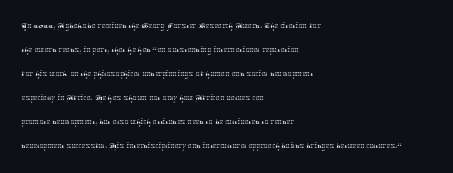
The image shows 20 px text type, upright; set left-aligned, line spacing 1.2x, normal letter spacing, not underlined.
